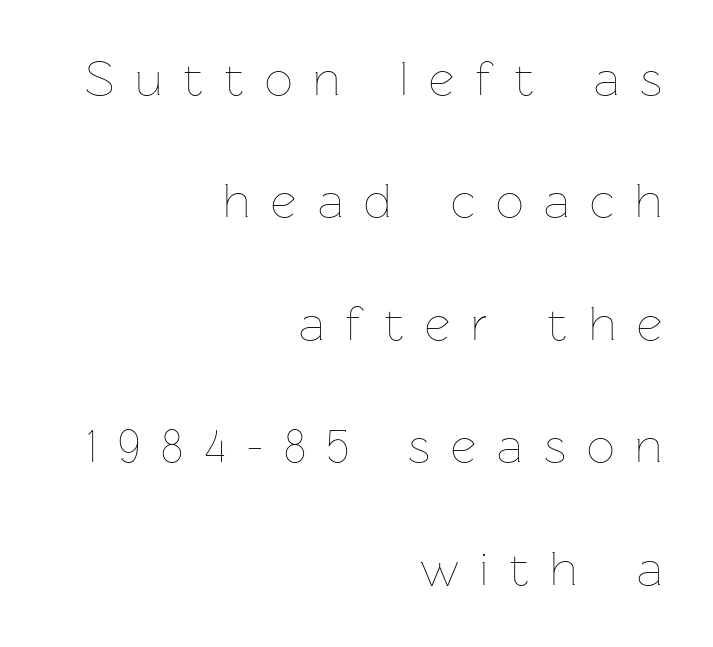
The line texture is sparse and dotted thanks to wide tracking. This sample is right-justified, so line beginnings fall wherever the words allow. Is this a fixed-width face? No — the glyphs have proportional, varying widths. Each stroke keeps to a modest, everyday thickness or less.
